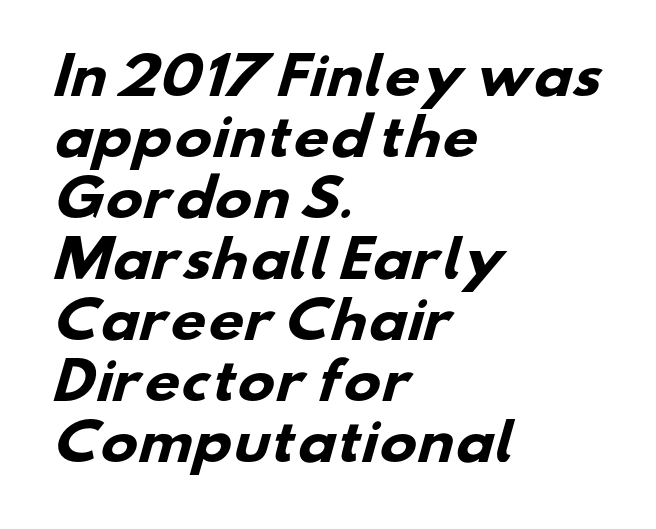
{"serif": "no", "bold": "yes", "weight": "heavy", "width": "wide", "stroke_contrast": "low", "x_height": "small", "monospaced": "no", "underline": "no", "align": "left", "line_spacing_ratio": 1.22, "letter_spacing": "normal", "letter_spacing_em": 0.0, "glyph_px": 50}
